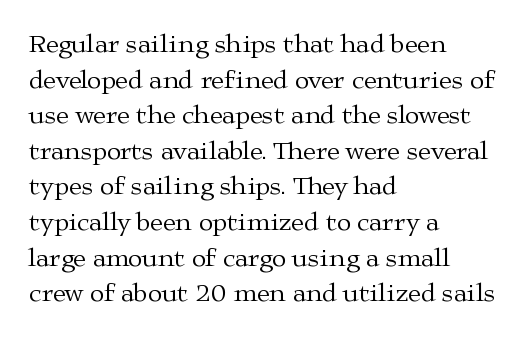
{"italic": "no", "bold": "no", "underline": "no", "align": "left", "line_spacing": "normal", "line_spacing_ratio": 1.37, "letter_spacing": "normal", "letter_spacing_em": 0.0, "glyph_px": 26}
